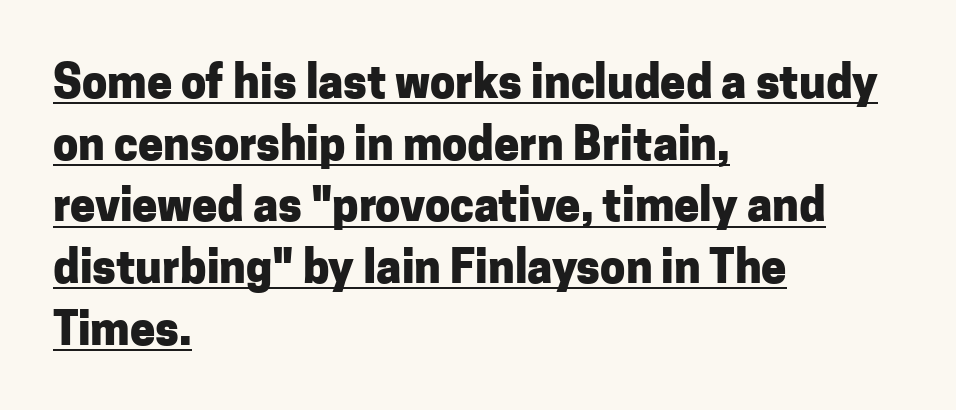
{"serif": "no", "italic": "no", "bold": "yes", "weight": "heavy", "width": "normal", "stroke_contrast": "low", "x_height": "medium", "monospaced": "no", "underline": "yes", "align": "left", "line_spacing": "normal", "line_spacing_ratio": 1.37, "letter_spacing": "normal", "letter_spacing_em": 0.0, "glyph_px": 45}
